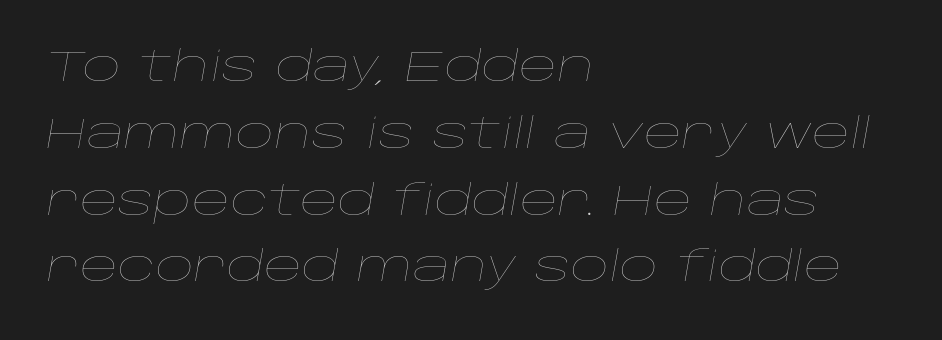
A typesetter would call this proportional, since set widths differ per character. The foot of each line stays bare and open. The weight would be labelled regular, book, light, or lighter still. One-word summary of the alignment: left.
